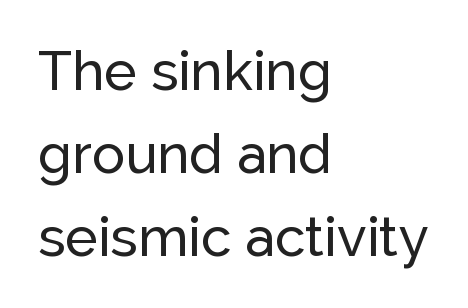
The image shows 55 px sans-serif type, upright; set left-aligned, normal line spacing (1.51x), normal letter spacing, not underlined; low stroke contrast and a medium x-height.
